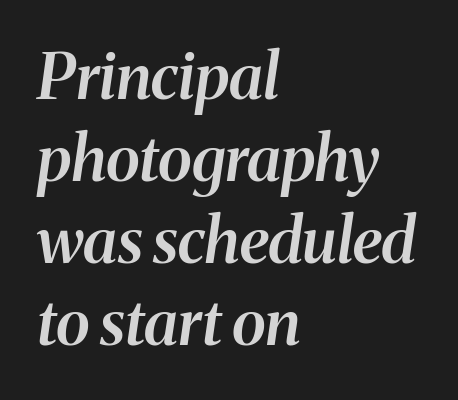
The font's italic variant was chosen for this text. Are there feet on the stems? There are — it's a serif. All the whitespace from short lines collects on the right. Plain, unruled lines of type. Character widths vary here, with narrow letters taking less room than wide ones. A fair bit of extra ink — the face is semibold, not bold.
